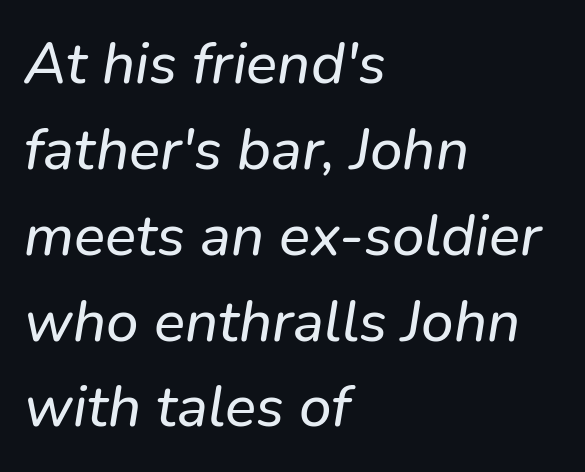
Q: Is the text italic (slanted)? A: Yes, it leans right by about 9 degrees.
Q: Is the text underlined? A: No.
Q: How is the paragraph aligned? A: Left-aligned.
Q: Is the spacing between letters normal or unusually wide? A: Normal.
Q: Is the spacing between lines tight, normal or loose? A: Normal.
Q: Width (condensed, normal, or wide)? A: Normal.
Q: Stroke contrast? A: Low.
Q: x-height? A: Medium.
Q: Monospaced? A: No.
